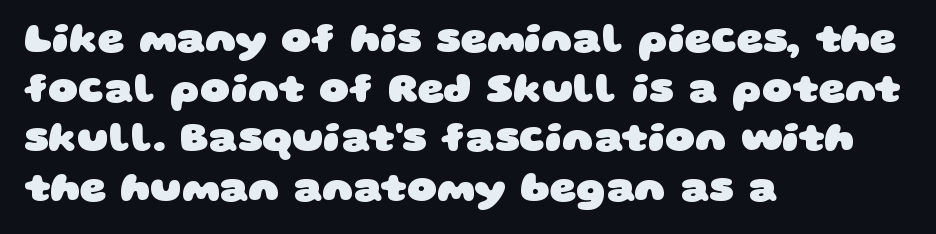
The ragged edge is on the right, which tells us the setting is flush left. Anything drawn beneath the words? Only blank space. The type is set solid horizontally, with unmodified tracking. These lines are rendered in a variable-pitch font.
